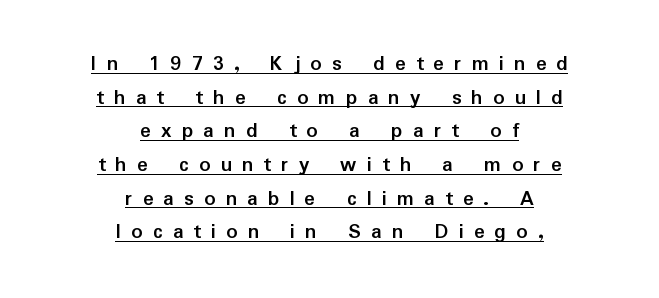
{"italic": "no", "bold": "yes", "underline": "yes", "align": "center", "line_spacing": "normal", "line_spacing_ratio": 1.53, "letter_spacing": "wide", "letter_spacing_em": 0.46, "glyph_px": 22}
